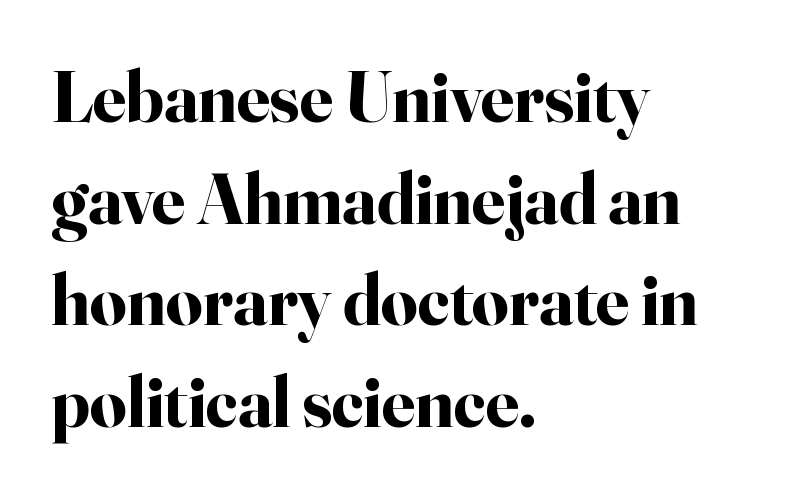
{"serif": "yes", "italic": "no", "bold": "yes", "weight": "bold", "width": "normal", "stroke_contrast": "high", "x_height": "small", "monospaced": "no", "underline": "no", "align": "left", "line_spacing": "normal", "line_spacing_ratio": 1.41, "letter_spacing": "normal", "letter_spacing_em": 0.0, "glyph_px": 72}
